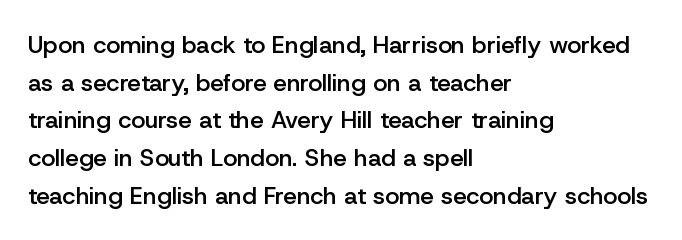
Q: Is the text bold? A: Semi-bold.
Q: Is the text italic (slanted)? A: No, it is upright.
Q: Is the text underlined? A: No.
Q: How is the paragraph aligned? A: Left-aligned.
Q: Is the spacing between letters normal or unusually wide? A: Normal.
Q: Is the spacing between lines tight, normal or loose? A: Normal.
